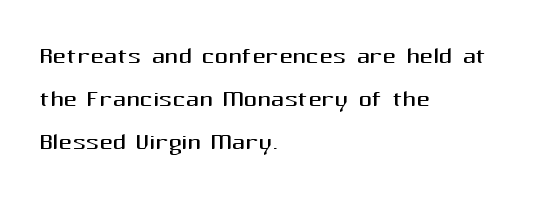
The letters carry no serifs — their stems end cleanly without finishing strokes. It's the straight-up-and-down kind of type. In terms of leading, this rendering sits right in the middle. Just letters on the line, the space beneath them empty.
